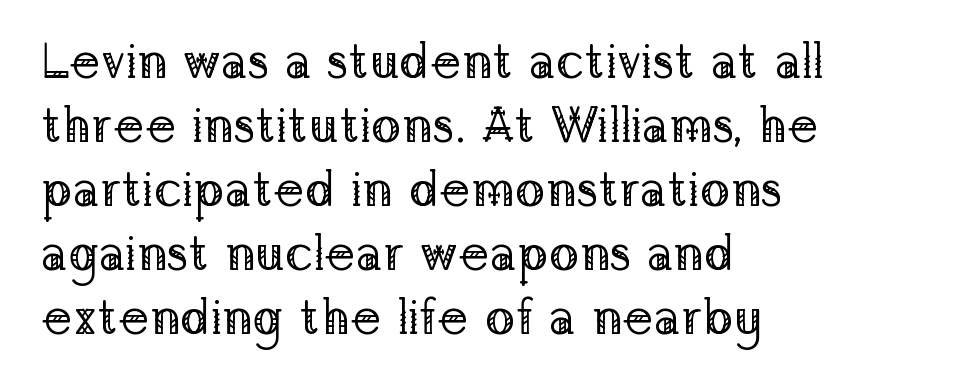
{"serif": "yes", "italic": "no", "bold": "no", "weight": "regular", "width": "normal", "stroke_contrast": "low", "x_height": "medium", "monospaced": "no", "underline": "no", "align": "left", "line_spacing": "normal", "line_spacing_ratio": 1.28, "letter_spacing": "normal", "letter_spacing_em": 0.0, "glyph_px": 50}
